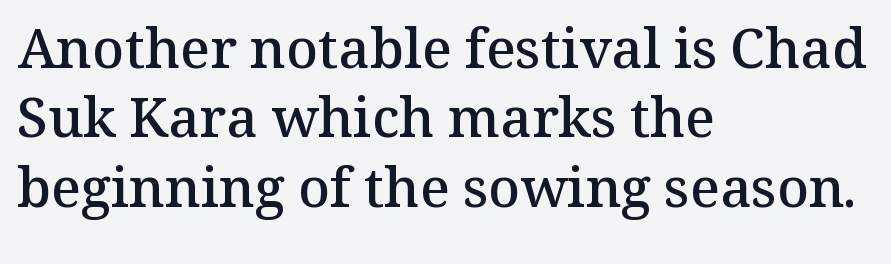
The image shows 55 px semibold serif type, upright; set left-aligned, normal line spacing (1.26x), normal letter spacing, not underlined; medium stroke contrast and a medium x-height.
